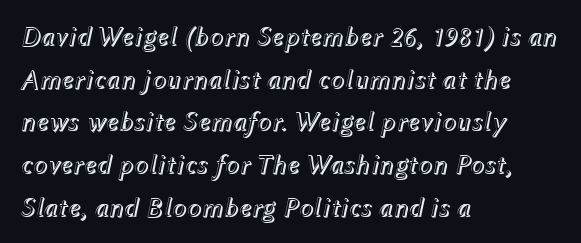
{"italic": "yes", "lean": "right", "slant_degrees": 12, "underline": "no", "align": "left", "line_spacing": "normal", "line_spacing_ratio": 1.58, "letter_spacing": "normal", "letter_spacing_em": 0.0, "glyph_px": 27}
